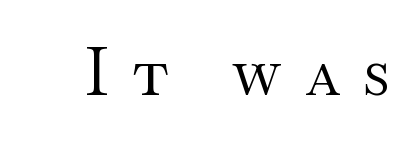
On a weight scale, this lands at 450 or below. Letters rest on an invisible, unmarked baseline. A typesetter would mark this as roman, not italic. The gaps between neighbouring characters are conspicuously large.
